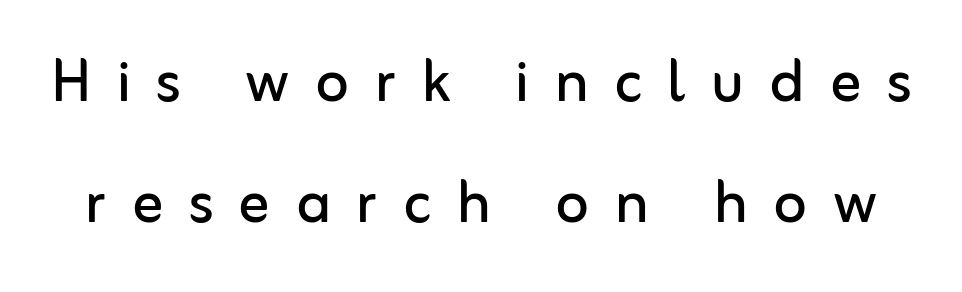
The image shows 77 px regular-weight sans-serif type, upright; set normal line spacing (1.57x), unusually wide letter spacing (+0.33 em), not underlined; low stroke contrast and a medium x-height.
